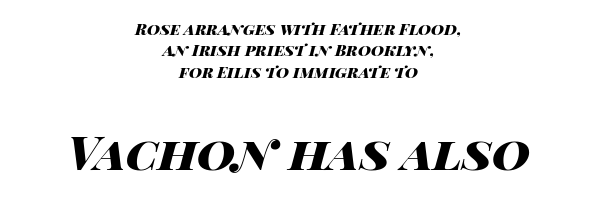
{"italic": "yes", "lean": "right", "slant_degrees": 14, "bold": "yes", "weight": "heavy", "width": "wide", "stroke_contrast": "high", "x_height": "large", "monospaced": "no", "underline": "no", "align": "center", "line_spacing": "normal", "line_spacing_ratio": 1.34, "letter_spacing": "normal", "letter_spacing_em": 0.0, "larger_block": "second", "size_ratio": 2.94, "glyph_px": 47}
